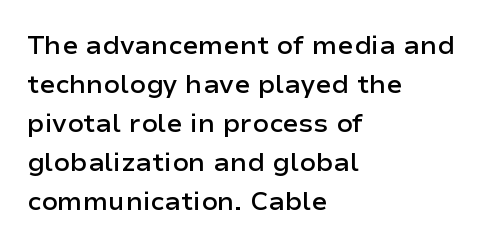
The image shows 26 px text type, upright; set left-aligned, normal line spacing (1.5x), normal letter spacing, not underlined.
